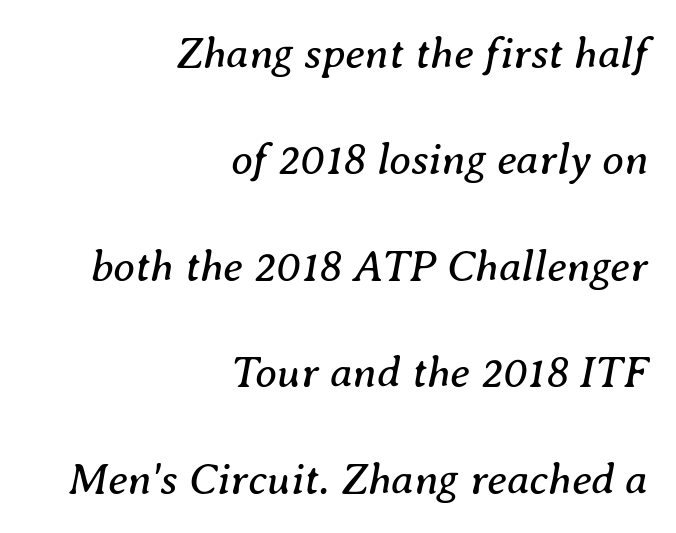
The image shows 44 px regular-weight serif type, italic (leaning right); set right-aligned, loose line spacing (2.42x), normal letter spacing, not underlined; medium stroke contrast and a medium x-height.
